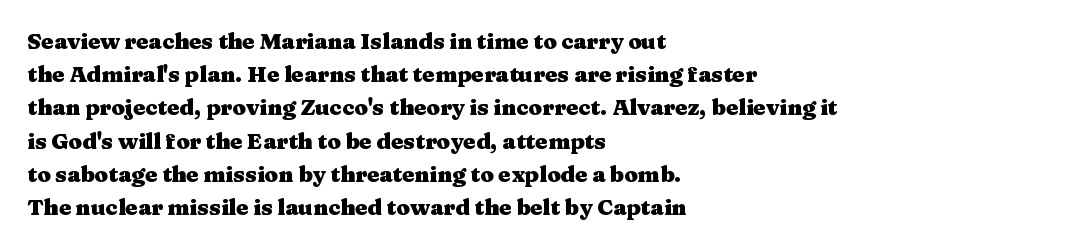
{"italic": "no", "bold": "yes", "underline": "no", "align": "left", "line_spacing": "normal", "line_spacing_ratio": 1.51, "letter_spacing": "normal", "letter_spacing_em": 0.0, "glyph_px": 22}
